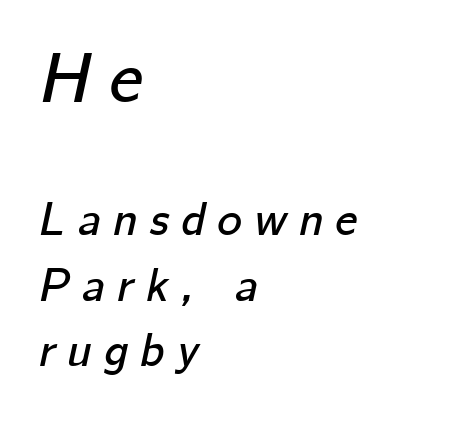
{"italic": "yes", "lean": "right", "slant_degrees": 12, "width": "normal", "stroke_contrast": "low", "x_height": "medium", "monospaced": "no", "underline": "no", "align": "left", "line_spacing": "normal", "line_spacing_ratio": 1.39, "letter_spacing": "wide", "letter_spacing_em": 0.26, "larger_block": "first", "size_ratio": 1.51, "glyph_px": 71}
